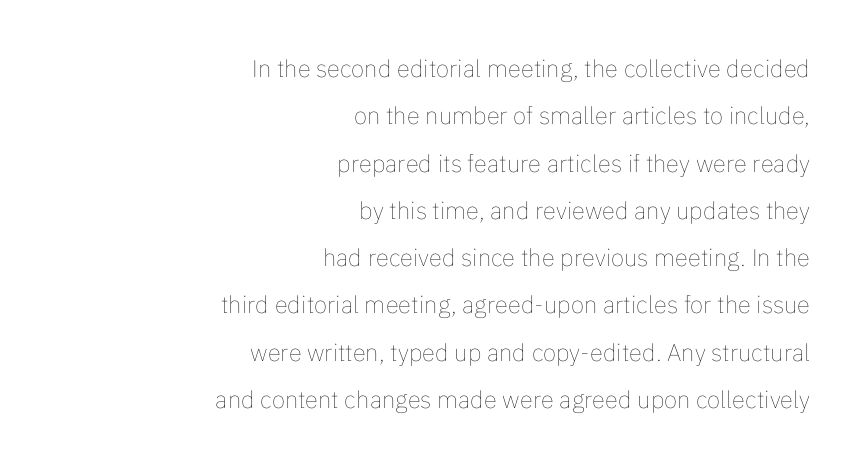
The image shows 24 px text type, upright; set right-aligned, loose line spacing (1.97x), normal letter spacing, not underlined.
